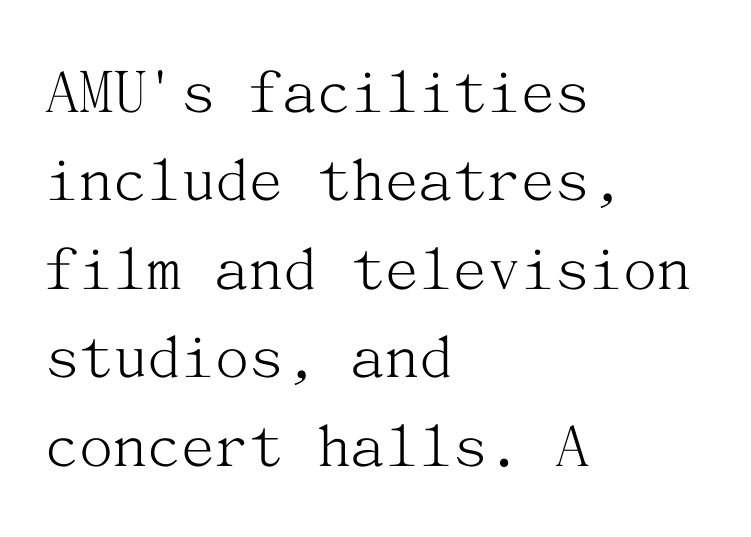
The image shows 68 px light serif type, upright; set left-aligned, normal line spacing (1.3x), normal letter spacing, not underlined; medium stroke contrast and a medium x-height.
